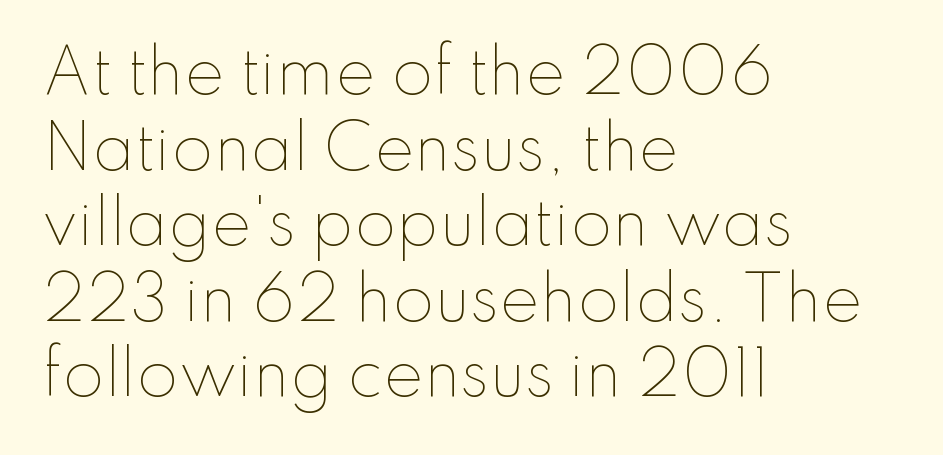
The font's upright variant was chosen for this text. The space directly below the letters is spotless. Visually the block forms a straight wall on the left and a jagged coastline on the right. A typesetter would call this zero additional tracking. Varying glyph widths throughout — classic text-font behaviour. Line spacing here is normal.
